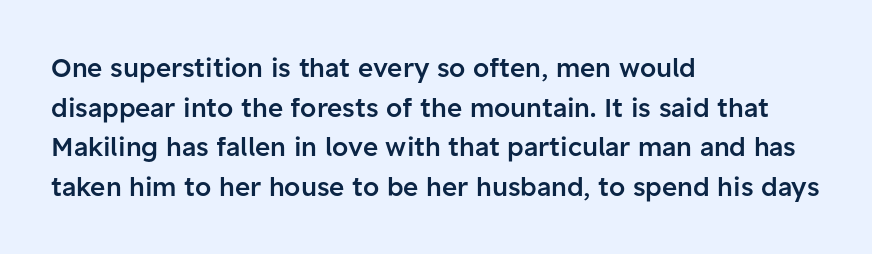
The image shows 26 px text type, upright; set left-aligned, normal line spacing (1.52x), normal letter spacing, not underlined.
